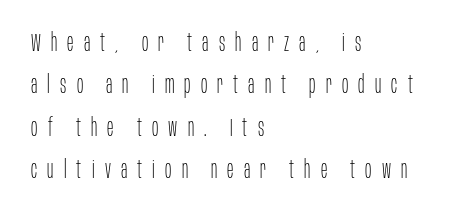
Vertical stems look standard width or narrower in stroke. Words float on clear page, feet unadorned. A classic flush-left, rag-right setting is used for this passage. In terms of letterspacing, this is a distinctly airy, spread setting. The font's upright variant was chosen for this text.
